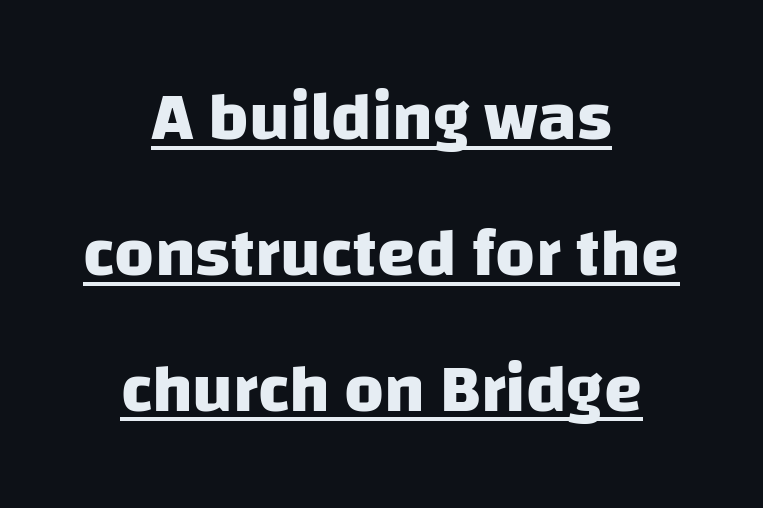
Q: Is the text bold? A: Yes.
Q: Is the typeface a serif or a sans-serif typeface? A: Sans-serif.
Q: Is the text underlined? A: Yes.
Q: How is the paragraph aligned? A: Centered.
Q: Is the spacing between letters normal or unusually wide? A: Normal.
Q: Is the spacing between lines tight, normal or loose? A: Loose.
Q: Width (condensed, normal, or wide)? A: Normal.
Q: Stroke contrast? A: Low.
Q: x-height? A: Large.
Q: Monospaced? A: No.
